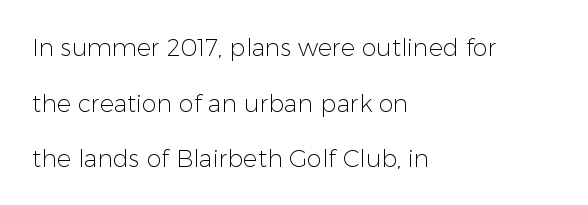
Q: Is the text bold? A: No.
Q: Is the text italic (slanted)? A: No, it is upright.
Q: Is the text underlined? A: No.
Q: How is the paragraph aligned? A: Left-aligned.
Q: Is the spacing between letters normal or unusually wide? A: Normal.
Q: Is the spacing between lines tight, normal or loose? A: Loose.
